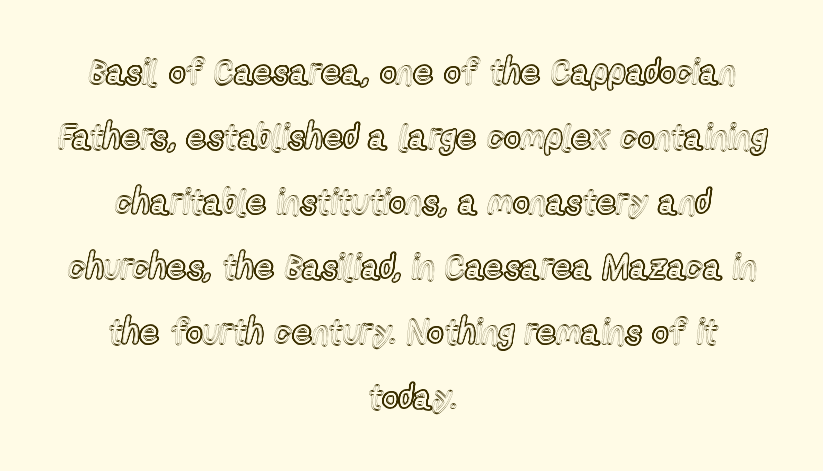
Q: Is the text italic (slanted)? A: Yes.
Q: Is the text underlined? A: No.
Q: How is the paragraph aligned? A: Centered.
Q: Is the spacing between letters normal or unusually wide? A: Normal.
Q: Width (condensed, normal, or wide)? A: Condensed.
Q: x-height? A: Medium.
Q: Monospaced? A: No.
